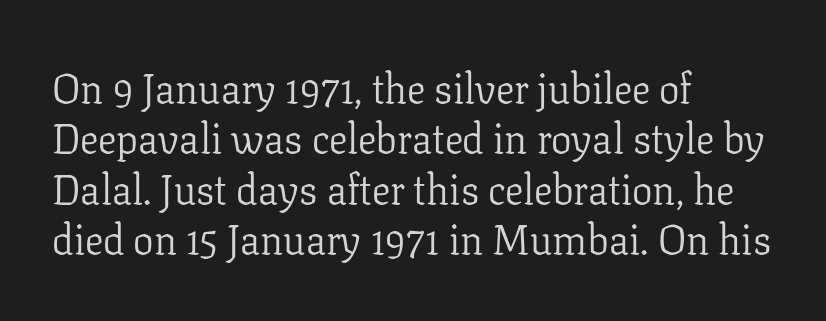
Q: Is the text bold? A: No.
Q: Is the text italic (slanted)? A: No, it is upright.
Q: Is the typeface a serif or a sans-serif typeface? A: Serif.
Q: Is the text underlined? A: No.
Q: How is the paragraph aligned? A: Left-aligned.
Q: Is the spacing between letters normal or unusually wide? A: Normal.
Q: Width (condensed, normal, or wide)? A: Normal.
Q: Stroke contrast? A: Low.
Q: x-height? A: Medium.
Q: Monospaced? A: No.
